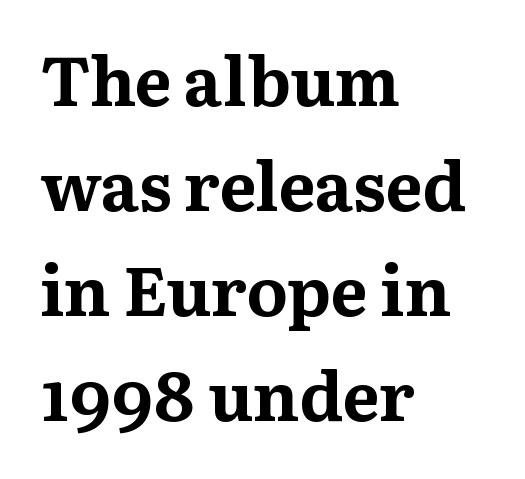
The image shows 69 px bold serif type, upright; set left-aligned, normal line spacing (1.52x), normal letter spacing, not underlined; medium stroke contrast and a medium x-height.
